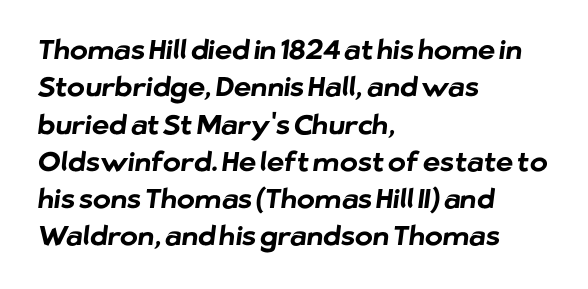
Q: Is the text bold? A: Yes.
Q: Is the text underlined? A: No.
Q: How is the paragraph aligned? A: Left-aligned.
Q: Is the spacing between letters normal or unusually wide? A: Normal.
Q: Is the spacing between lines tight, normal or loose? A: Normal.
